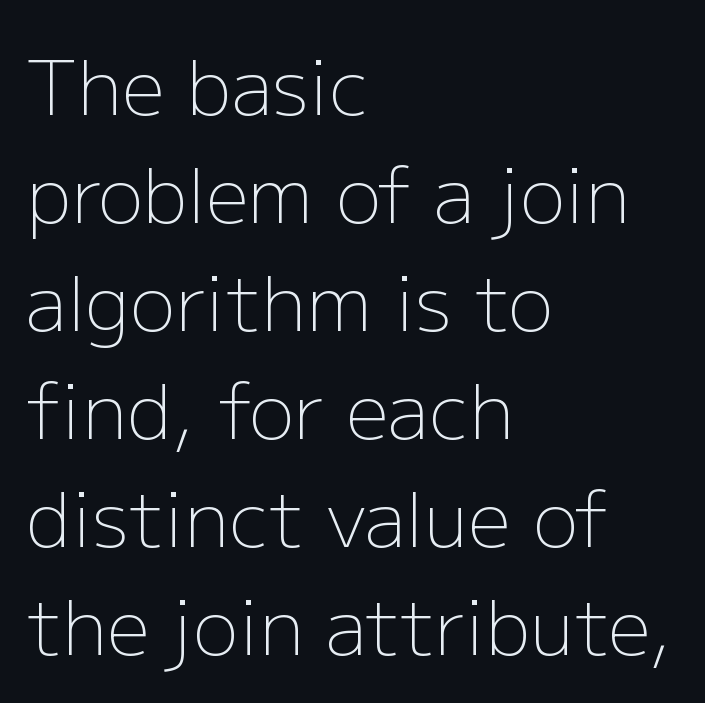
The image shows 76 px light sans-serif type, upright; set left-aligned, normal line spacing (1.42x), normal letter spacing, not underlined; low stroke contrast and a medium x-height.
